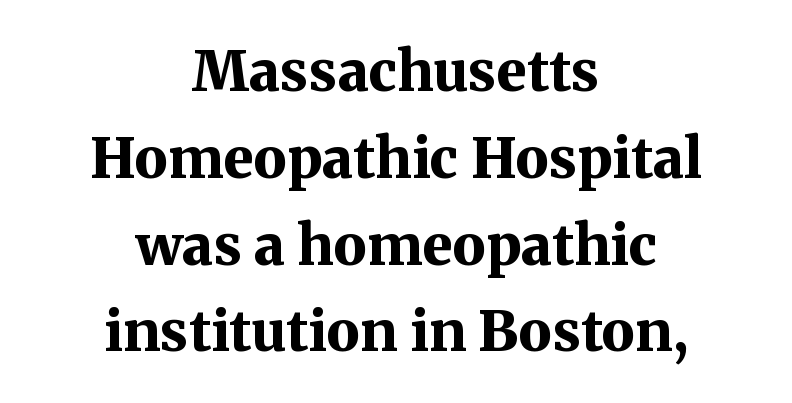
Serifs: yes, visible at the terminals of the letterforms. The typesetting leans heavy: a genuine bold. The gaps between neighbouring characters are ordinary and unremarkable. Typeset on center — no edge is straight. Character widths vary here, with narrow letters taking less room than wide ones.
